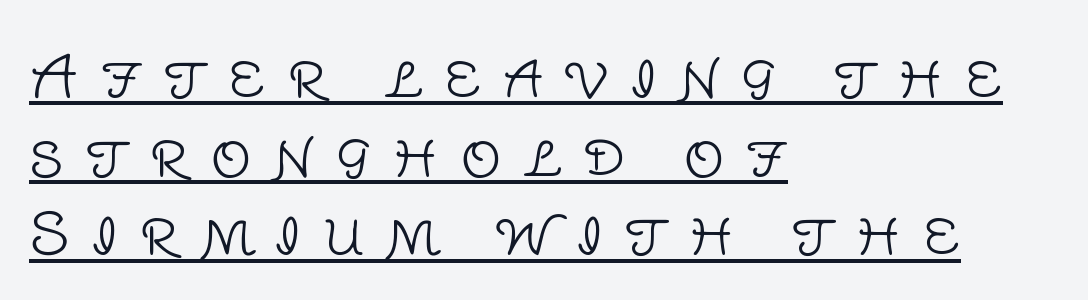
{"serif": "no", "bold": "no", "weight": "light", "width": "normal", "stroke_contrast": "low", "x_height": "large", "monospaced": "no", "underline": "yes", "align": "left", "line_spacing": "normal", "line_spacing_ratio": 1.38, "letter_spacing": "wide", "letter_spacing_em": 0.38, "glyph_px": 57}
